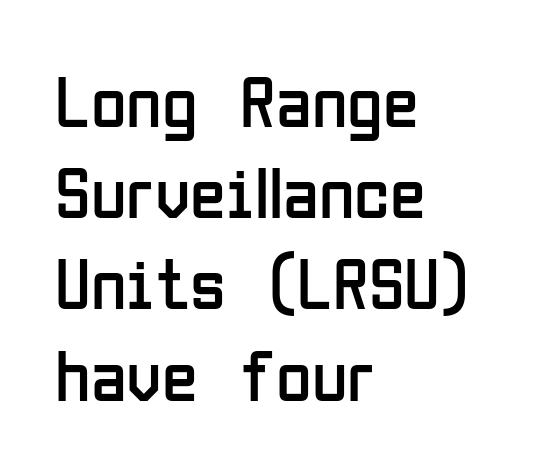
Q: Is the text bold? A: No.
Q: Is the text italic (slanted)? A: No, it is upright.
Q: Is the typeface a serif or a sans-serif typeface? A: Sans-serif.
Q: Is the text underlined? A: No.
Q: How is the paragraph aligned? A: Left-aligned.
Q: Is the spacing between letters normal or unusually wide? A: Normal.
Q: Is the spacing between lines tight, normal or loose? A: Normal.
Q: Width (condensed, normal, or wide)? A: Condensed.
Q: Stroke contrast? A: Low.
Q: x-height? A: Medium.
Q: Monospaced? A: No.
